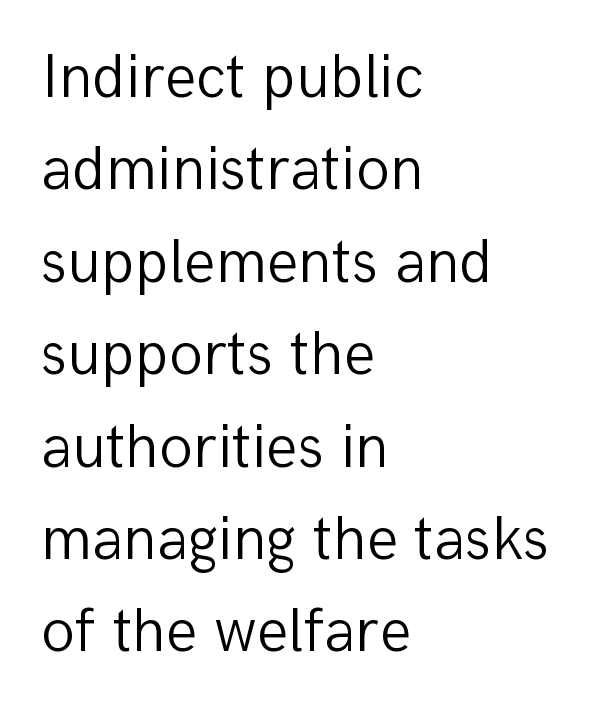
The strokes carry an ordinary text weight at most. Casual observation: everything's shoved over to the left. Varying glyph widths throughout — classic text-font behaviour. Nobody drew a line under any word here. Unlike italic type, these characters show no tilt at all. Font category for this specimen: sans-serif.
